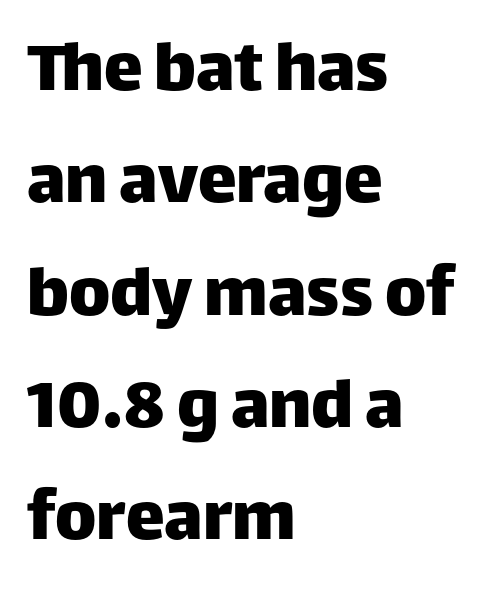
The image shows 78 px sans-serif type, upright; set left-aligned, normal line spacing (1.44x), normal letter spacing, not underlined; low stroke contrast and a large x-height.
